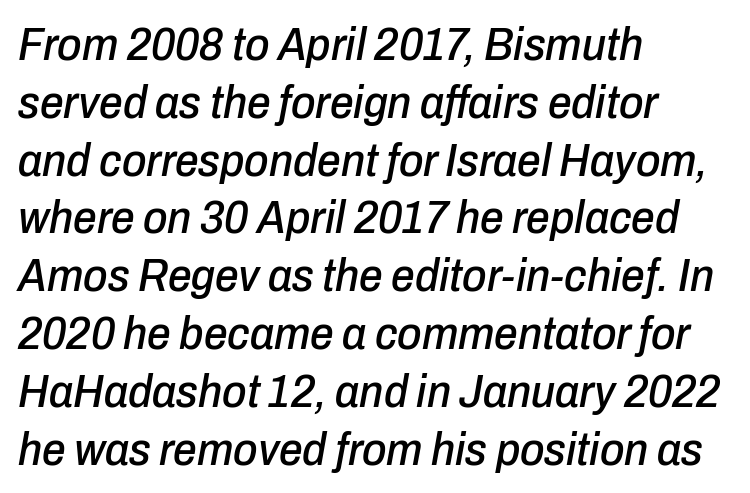
The image shows 47 px condensed type, italic (leaning right); set left-aligned, line spacing 1.23x, normal letter spacing, not underlined; low stroke contrast and a medium x-height.
